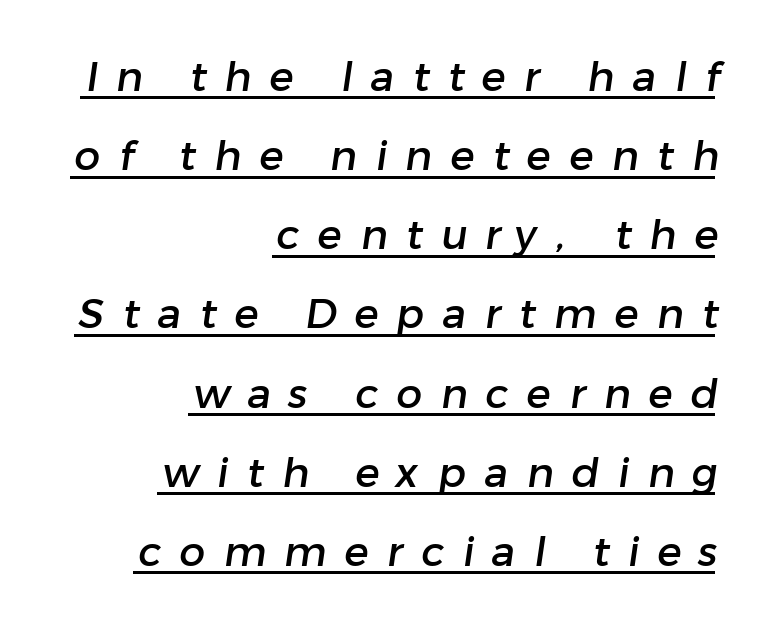
The image shows 41 px sans-serif type; set right-aligned, loose line spacing (1.93x), unusually wide letter spacing (+0.44 em), underlined; low stroke contrast and a medium x-height.
